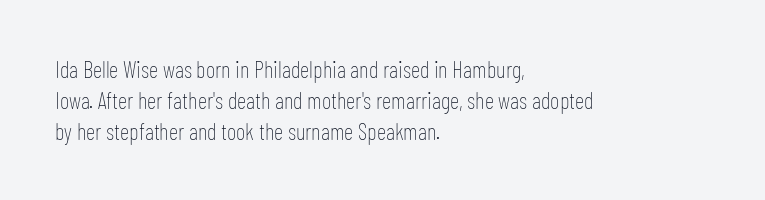
Descenders are the only things crossing below the line. The font sits on the lighter half of the weight spectrum, regular included. Does the copy run flush right? No — it runs flush left. Vertically, the passage feels balanced, rows spaced as you'd expect.
